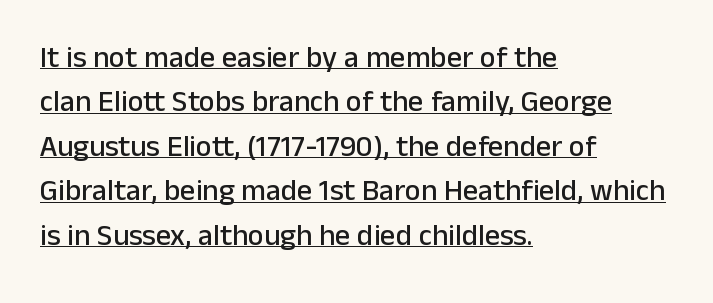
The tracking reads as untouched default to a designer's eye. Is there much room between lines? A standard amount, neither cramped nor airy. The letters advance in unequal steps, a hallmark of proportional type. Do the letters lean? They stand straight. Examine the stroke ends and you'll find no serifs.
